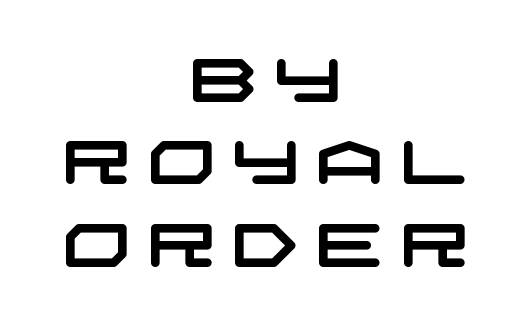
The image shows 61 px wide sans-serif type; set centered, normal line spacing (1.35x), unusually wide letter spacing (+0.25 em), not underlined; low stroke contrast and a large x-height.
